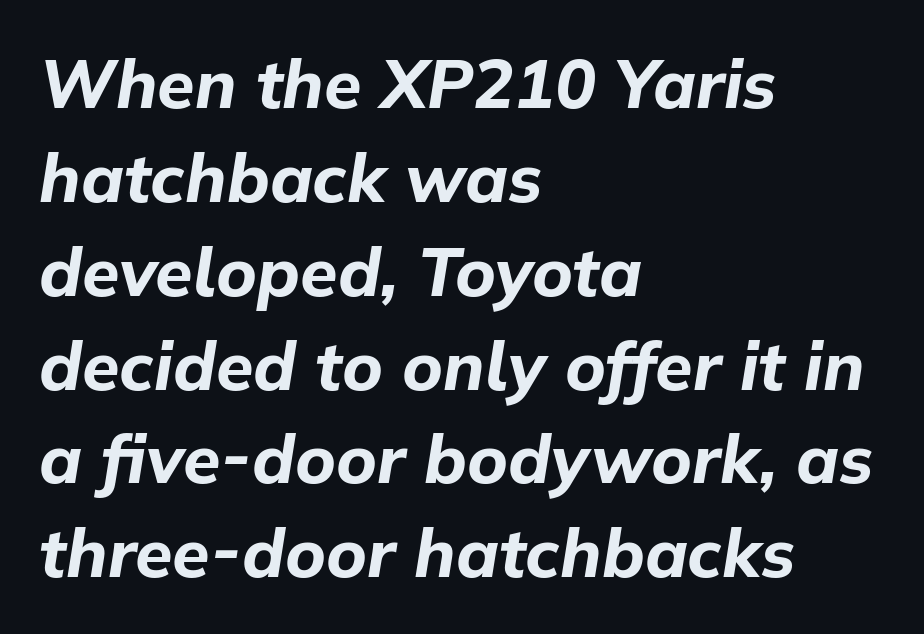
The image shows 68 px bold type, italic (leaning right); set left-aligned, normal line spacing (1.38x), normal letter spacing, not underlined; low stroke contrast and a medium x-height.
